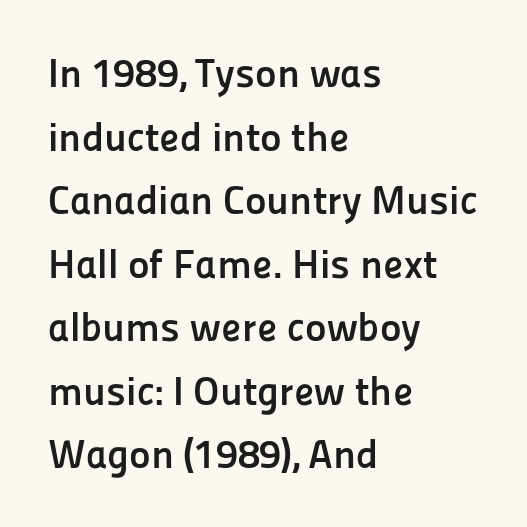
Short note: letters normally spaced. One-word summary of the alignment: left. Letters rest on an invisible, unmarked baseline. Unlike italic type, these characters show no tilt at all. Regarding leading, the lines here are spaced in the standard way.
